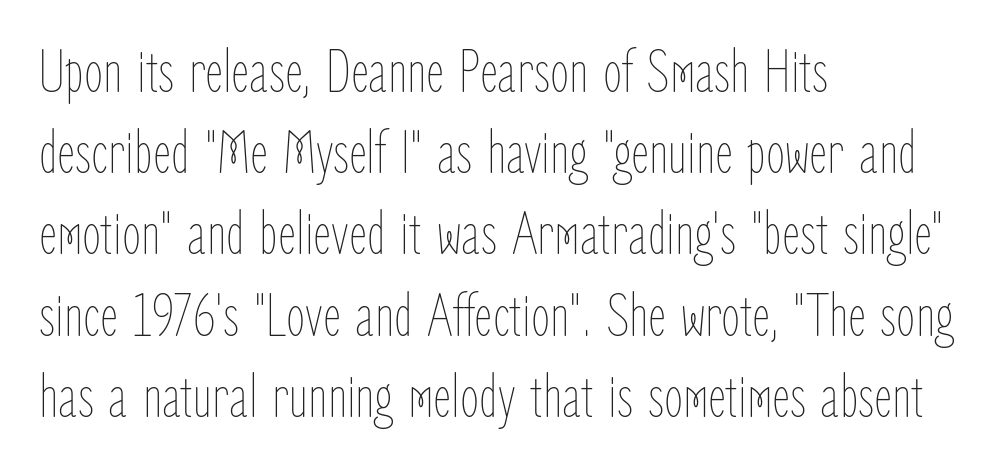
{"italic": "no", "bold": "no", "weight": "thin", "width": "condensed", "stroke_contrast": "low", "x_height": "medium", "monospaced": "no", "underline": "no", "align": "left", "line_spacing": "normal", "line_spacing_ratio": 1.31, "letter_spacing": "normal", "letter_spacing_em": 0.0, "glyph_px": 62}
